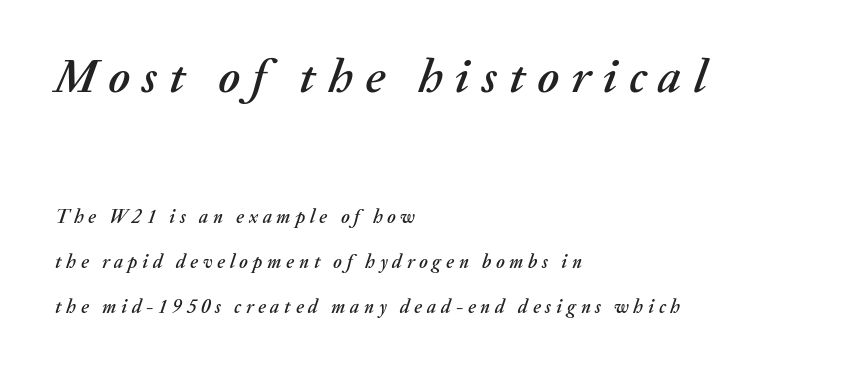
Is the lower block the larger one? No — the upper block carries the bigger type. The lines are quadded left. The rendering uses natural spacing where letterforms have individual widths. A great deal of white space separates one row of letters from the next.
